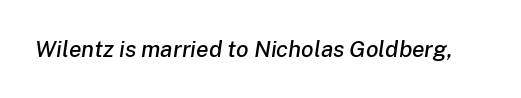
Each word holds together tightly as a unit, with standard inter-letter gaps. Has an underline been added? It has not. The passage shown leans; its letterforms are oblique.
